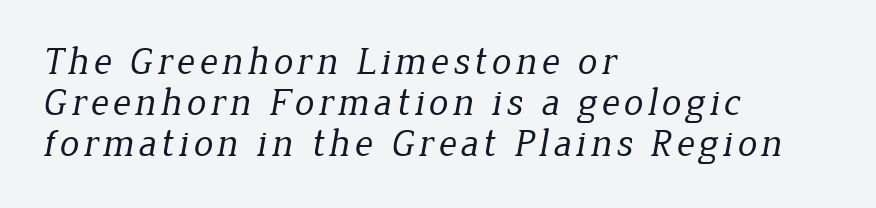
The image shows 39 px regular-weight serif type; set left-aligned, tight line spacing (1.05x), not underlined; low stroke contrast and a medium x-height.
